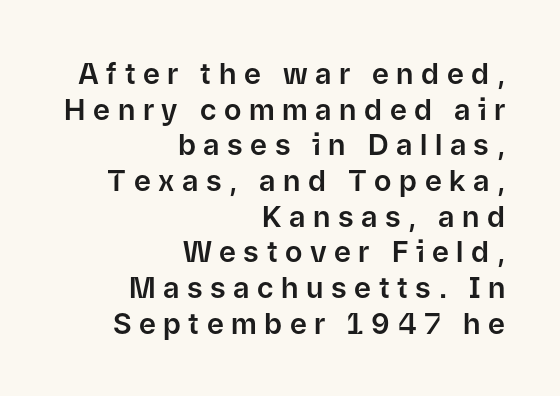
The image shows 29 px sans-serif type, upright; set right-aligned, line spacing 1.23x, unusually wide letter spacing (+0.26 em), not underlined; low stroke contrast and a medium x-height.
